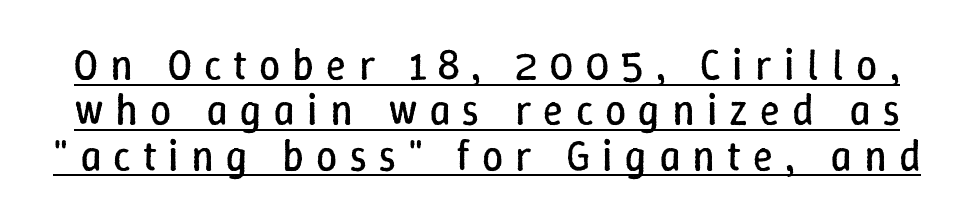
{"italic": "no", "bold": "no", "weight": "regular", "width": "normal", "stroke_contrast": "low", "x_height": "medium", "monospaced": "no", "underline": "yes", "line_spacing": "tight", "line_spacing_ratio": 1.08, "letter_spacing": "wide", "letter_spacing_em": 0.29, "glyph_px": 42}
